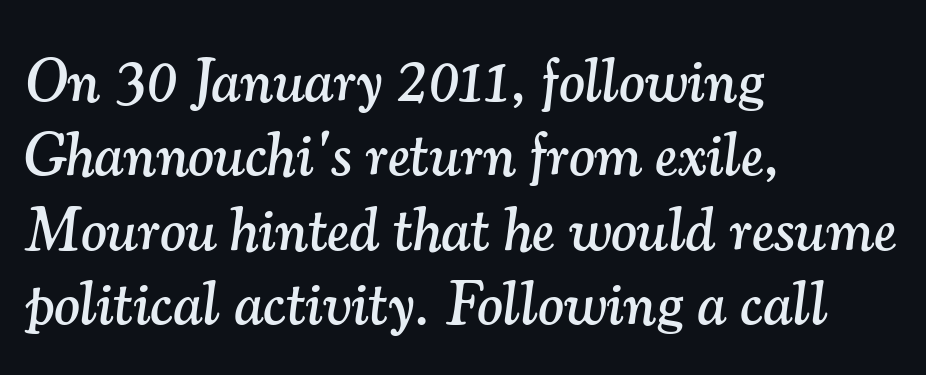
The image shows 61 px serif type, italic (leaning right); set left-aligned, line spacing 1.22x, normal letter spacing, not underlined; medium stroke contrast and a small x-height.
